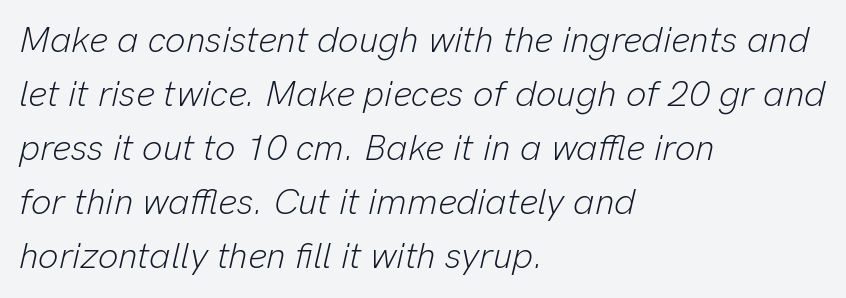
The image shows 36 px light type, italic (leaning right); set left-aligned, normal line spacing (1.5x), normal letter spacing, not underlined; low stroke contrast and a medium x-height.
